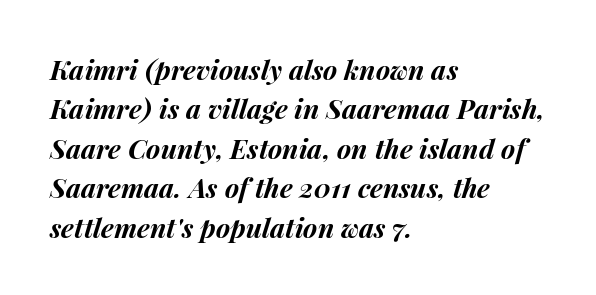
The image shows 27 px bold type, italic (leaning right); set left-aligned, normal line spacing (1.46x), normal letter spacing, not underlined.
